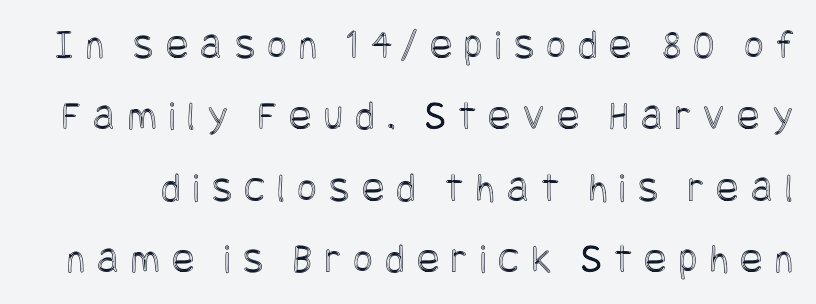
If you drew a line through each stem, it would be perfectly vertical. Observe the wide spacing: letters keep a clear distance from each other. The strip under each line holds only bare page. Regular leading.
